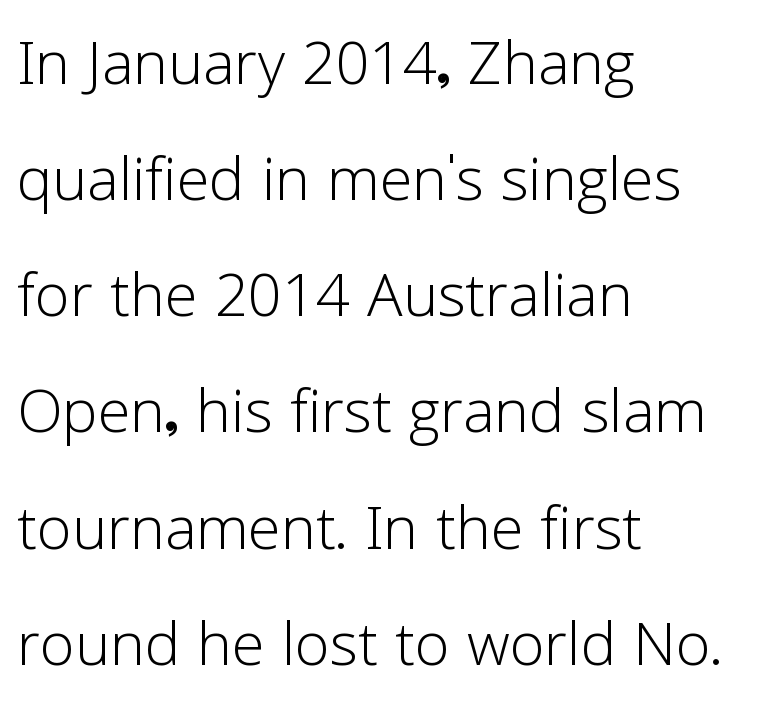
Letters have the restrained weight of plain body copy at most. The area under the type is left untouched. The letters stand upright; this is a roman face. Does extra space separate the letters? No, they use regular spacing. Whoever set this chose a conventional vertical rhythm.
